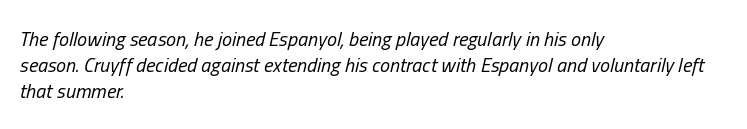
The image shows 20 px text type, italic (leaning right); set left-aligned, normal line spacing (1.3x), normal letter spacing, not underlined.
